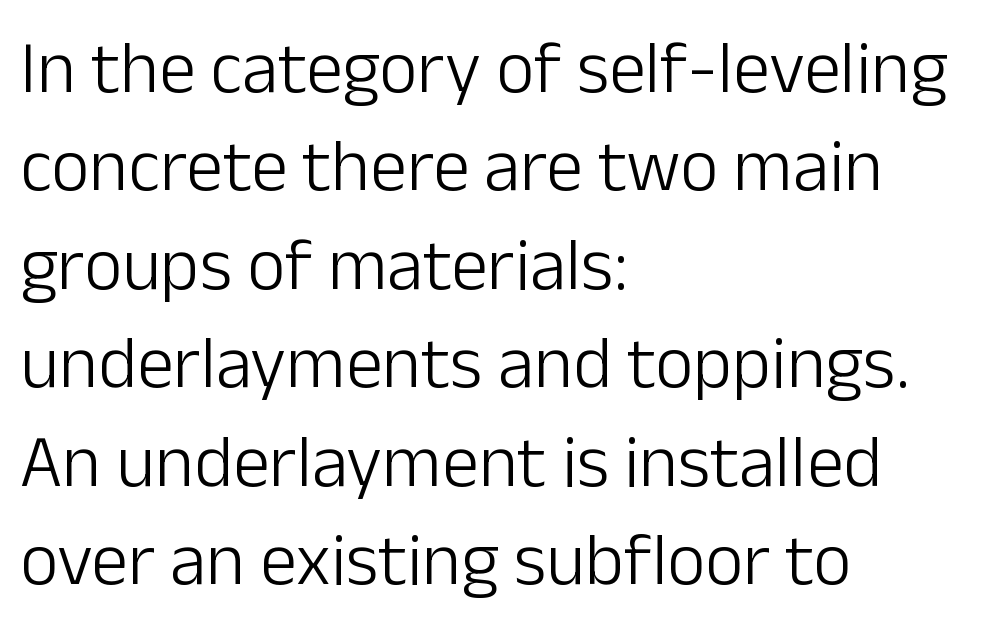
Q: Is the text bold? A: No.
Q: Is the text italic (slanted)? A: No, it is upright.
Q: Is the typeface a serif or a sans-serif typeface? A: Sans-serif.
Q: Is the text underlined? A: No.
Q: How is the paragraph aligned? A: Left-aligned.
Q: Is the spacing between letters normal or unusually wide? A: Normal.
Q: Is the spacing between lines tight, normal or loose? A: Normal.
Q: Width (condensed, normal, or wide)? A: Normal.
Q: Stroke contrast? A: Low.
Q: x-height? A: Medium.
Q: Monospaced? A: No.
